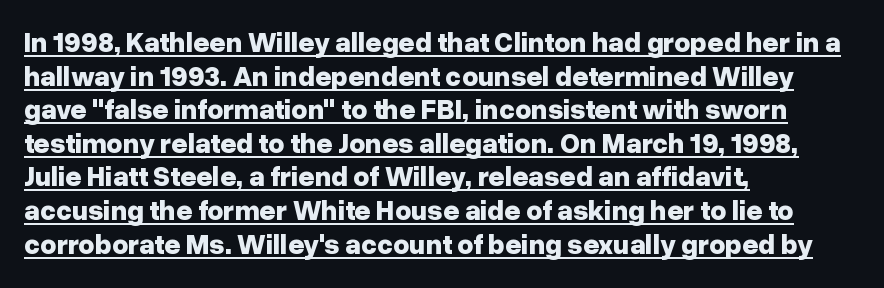
The letters advance in unequal steps, a hallmark of proportional type. What decoration does the sample have? An underline. These lines were composed using upright roman letters. Note: no serifs on the glyphs.
